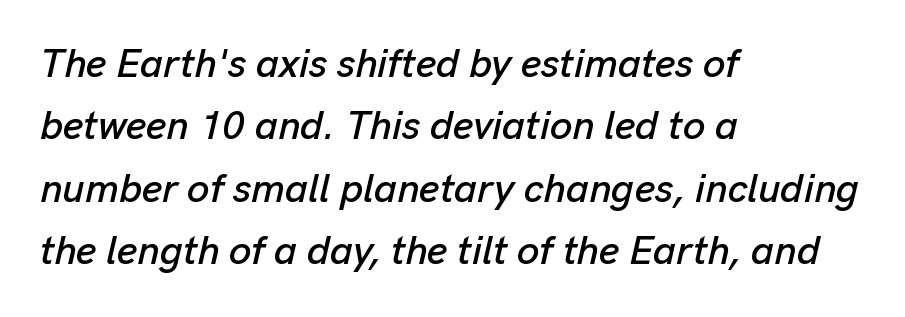
{"italic": "yes", "lean": "right", "slant_degrees": 13, "width": "normal", "stroke_contrast": "low", "x_height": "medium", "monospaced": "no", "underline": "no", "align": "left", "line_spacing": "normal", "line_spacing_ratio": 1.56, "letter_spacing": "normal", "letter_spacing_em": 0.0, "glyph_px": 40}
